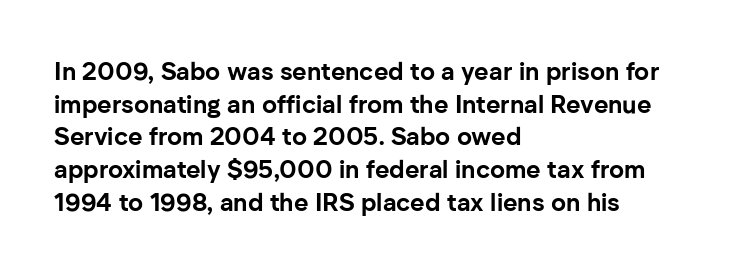
The image shows 25 px bold type, upright; set left-aligned, normal line spacing (1.31x), normal letter spacing, not underlined.
